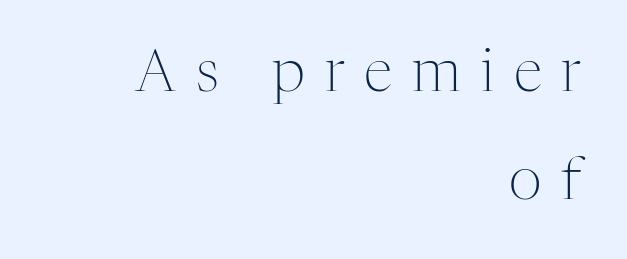
Q: Is the text bold? A: No.
Q: Is the text italic (slanted)? A: No, it is upright.
Q: Is the typeface a serif or a sans-serif typeface? A: Serif.
Q: Is the text underlined? A: No.
Q: How is the paragraph aligned? A: Right-aligned.
Q: Is the spacing between letters normal or unusually wide? A: Unusually wide.
Q: Width (condensed, normal, or wide)? A: Normal.
Q: Stroke contrast? A: Medium.
Q: x-height? A: Medium.
Q: Monospaced? A: No.
